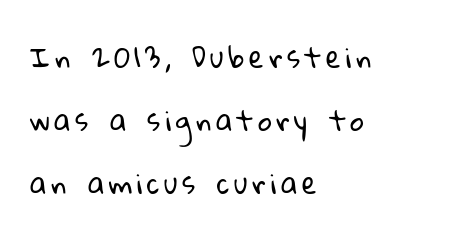
The image shows 27 px text type; set left-aligned, loose line spacing (2.33x), not underlined.
